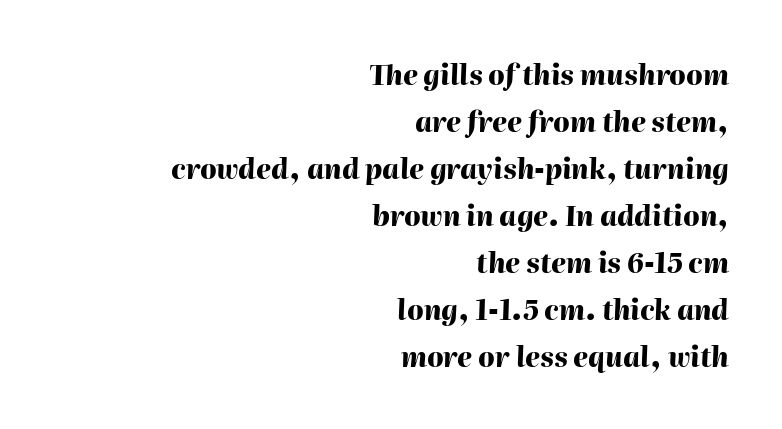
Q: Is the text bold? A: Yes.
Q: Is the text italic (slanted)? A: Yes, it leans right by about 2 degrees.
Q: Is the text underlined? A: No.
Q: How is the paragraph aligned? A: Right-aligned.
Q: Is the spacing between letters normal or unusually wide? A: Normal.
